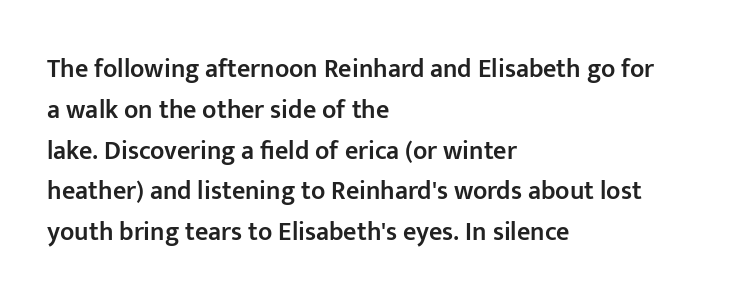
{"italic": "no", "bold": "semi", "underline": "no", "align": "left", "line_spacing": "normal", "line_spacing_ratio": 1.57, "letter_spacing": "normal", "letter_spacing_em": 0.0, "glyph_px": 26}
